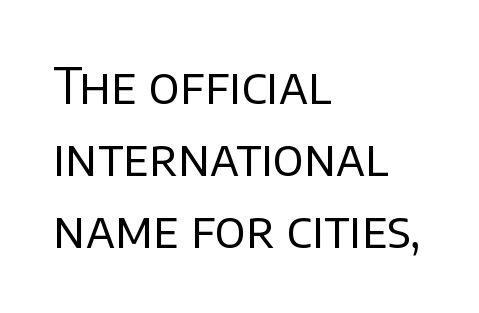
Spacing verdict: proportional, widths tailored to each character. The specimen omits any rule beneath the text block's lines. Look at the tracking — it's just the regular setting, nothing added. Italic: no, the glyphs are upright roman. Stems here are at most as thick as an everyday book face. The face used here is a sans, in the tradition of grotesques and geometrics.
